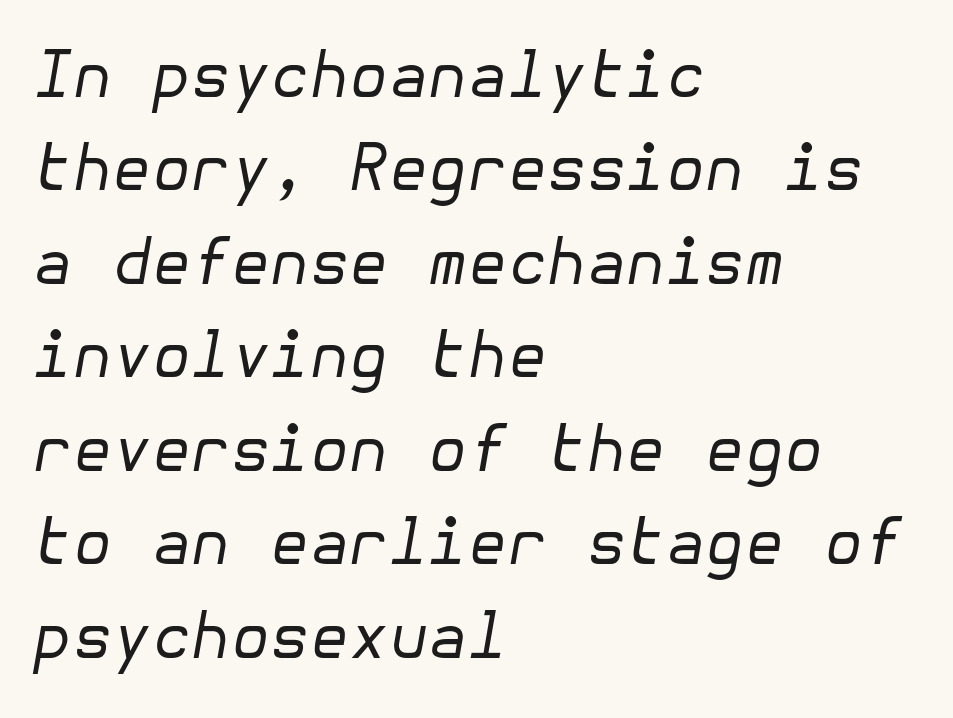
Layout note: lines flush left. The horizontal fit of the characters is conventional and even. Each stroke keeps to a modest, everyday thickness or less. Rows of type keep a routine distance in the vertical direction.
